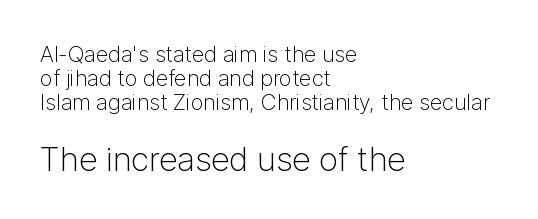
Here the designer chose a conventional face with non-uniform glyph widths. Compared with typical paragraphs, the rows here are closer together. Each line starts at the same left margin while the right side varies. Which of the two is more prominent by size? The second, at the bottom. On a weight scale, this lands at 450 or below. It's the straight-up-and-down kind of type.
